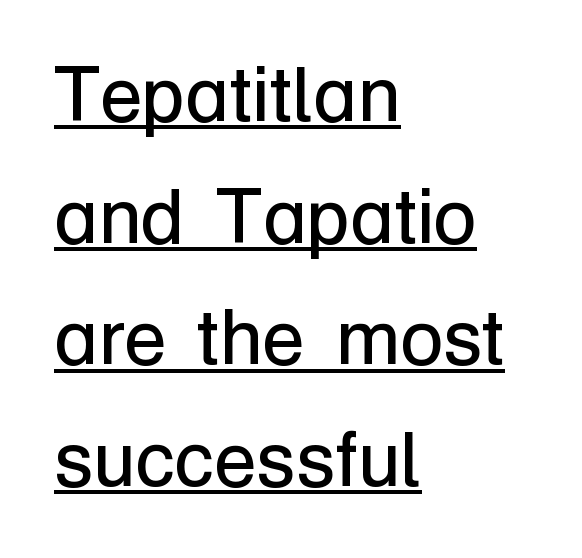
The typeface has the unassuming heft of standard copy or less. The axis of the letterforms is exactly vertical. Compared with a centered layout, this one pins lines to the left instead. The letters advance in unequal steps, a hallmark of proportional type. The passage shown is typeset with a sans-serif family. The specimen includes a rule beneath the text block's lines.
